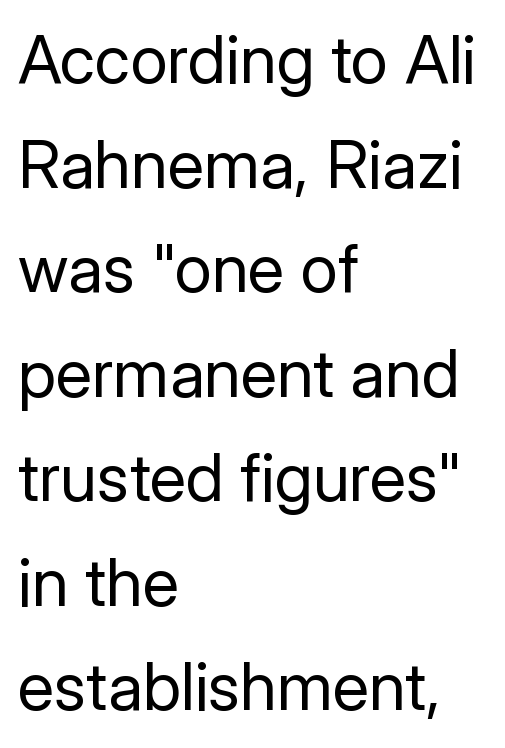
Q: Is the text bold? A: No.
Q: Is the text italic (slanted)? A: No, it is upright.
Q: Is the typeface a serif or a sans-serif typeface? A: Sans-serif.
Q: Is the text underlined? A: No.
Q: How is the paragraph aligned? A: Left-aligned.
Q: Is the spacing between letters normal or unusually wide? A: Normal.
Q: Is the spacing between lines tight, normal or loose? A: Normal.
Q: Width (condensed, normal, or wide)? A: Normal.
Q: Stroke contrast? A: Low.
Q: x-height? A: Medium.
Q: Monospaced? A: No.
